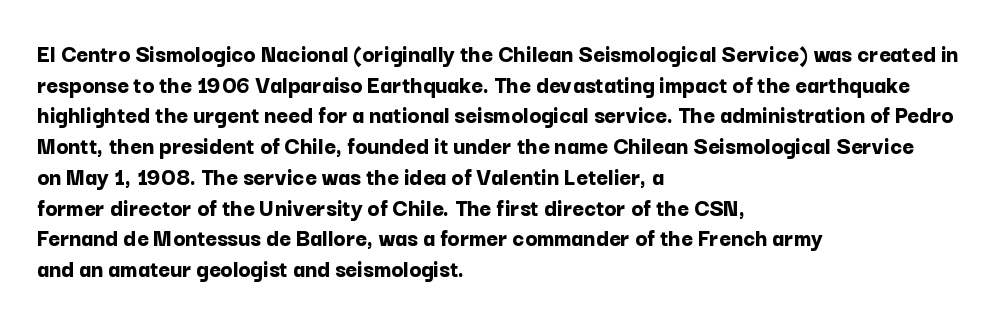
{"italic": "no", "bold": "yes", "underline": "no", "align": "left", "line_spacing_ratio": 1.23, "letter_spacing": "normal", "letter_spacing_em": 0.0, "glyph_px": 25}
